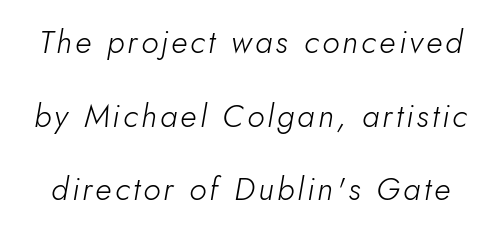
{"italic": "yes", "lean": "right", "slant_degrees": 10, "bold": "no", "weight": "light", "width": "normal", "stroke_contrast": "low", "x_height": "small", "monospaced": "no", "underline": "no", "line_spacing": "loose", "line_spacing_ratio": 2.3, "glyph_px": 32}
